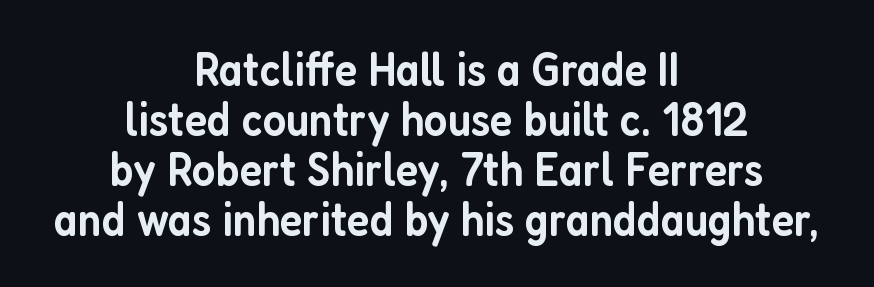
{"serif": "no", "italic": "no", "bold": "semi", "weight": "semibold", "width": "condensed", "stroke_contrast": "low", "x_height": "medium", "monospaced": "no", "underline": "no", "align": "center", "line_spacing": "tight", "line_spacing_ratio": 1.04, "letter_spacing": "normal", "letter_spacing_em": 0.0, "glyph_px": 48}
